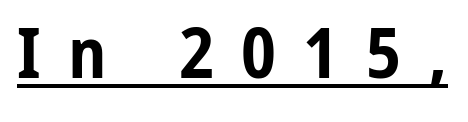
{"serif": "no", "italic": "no", "bold": "yes", "weight": "bold", "width": "condensed", "stroke_contrast": "low", "x_height": "medium", "monospaced": "no", "underline": "yes", "letter_spacing": "wide", "letter_spacing_em": 0.39, "glyph_px": 70}
